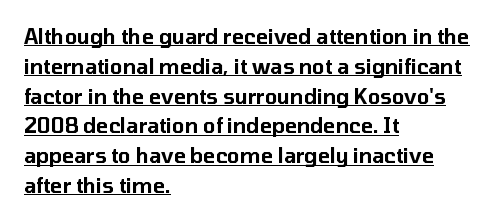
Q: Is the text italic (slanted)? A: No, it is upright.
Q: Is the text underlined? A: Yes.
Q: How is the paragraph aligned? A: Left-aligned.
Q: Is the spacing between letters normal or unusually wide? A: Normal.
Q: Is the spacing between lines tight, normal or loose? A: Normal.
